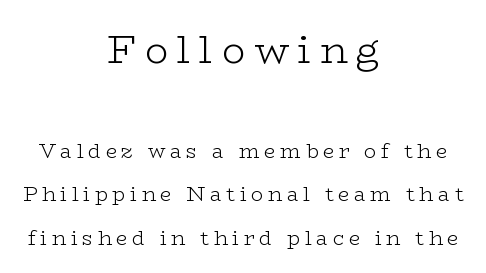
The image shows 39 px light, wide serif type, upright; set centered, loose line spacing (2.17x), unusually wide letter spacing (+0.23 em), not underlined; the first (top) block is 1.95x larger; low stroke contrast and a medium x-height.
